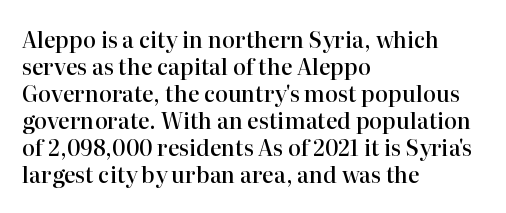
{"italic": "no", "bold": "semi", "underline": "no", "align": "left", "line_spacing_ratio": 1.23, "letter_spacing": "normal", "letter_spacing_em": 0.0, "glyph_px": 22}
